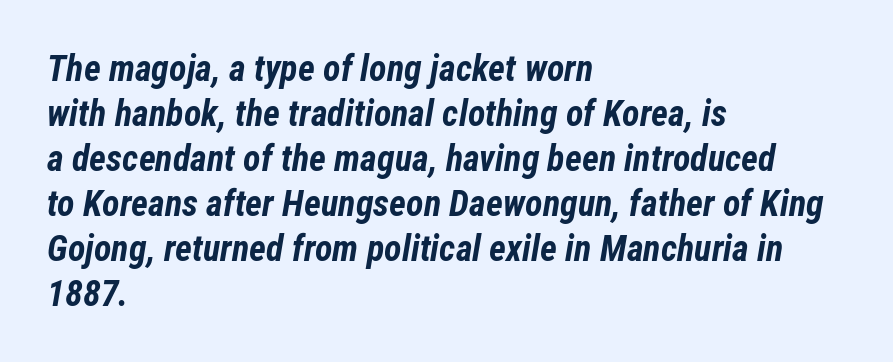
The image shows 36 px bold, condensed type, italic (leaning right); set left-aligned, normal line spacing (1.25x), normal letter spacing, not underlined; low stroke contrast and a medium x-height.
